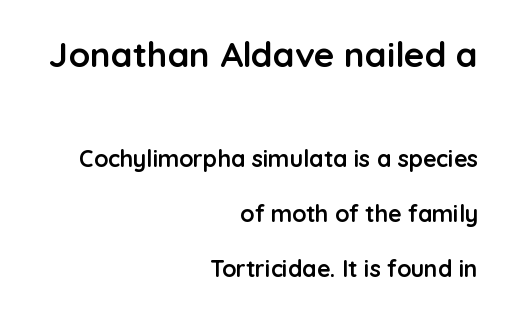
{"serif": "no", "italic": "no", "bold": "yes", "weight": "semibold", "width": "normal", "stroke_contrast": "low", "x_height": "medium", "monospaced": "no", "underline": "no", "align": "right", "line_spacing": "loose", "line_spacing_ratio": 2.39, "letter_spacing": "normal", "letter_spacing_em": 0.0, "larger_block": "first", "size_ratio": 1.52, "glyph_px": 35}
